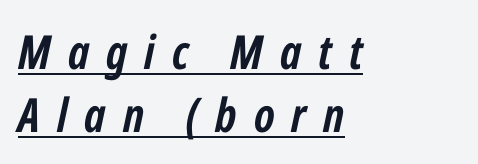
In terms of leading, this rendering sits right in the middle. In designer terms, the underline attribute is active on this setting. Reading down the block, your eye returns to a fixed left position each line. The font's italic variant was chosen for this text.
